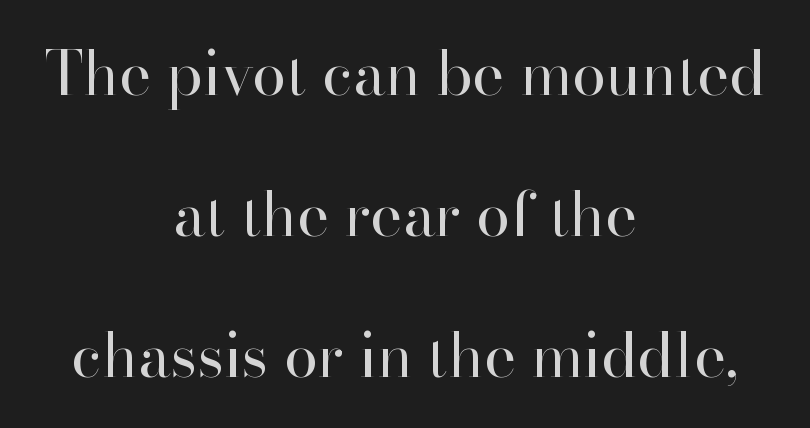
The image shows 61 px regular-weight serif type, upright; set centered, loose line spacing (2.31x), normal letter spacing, not underlined; high stroke contrast and a small x-height.
